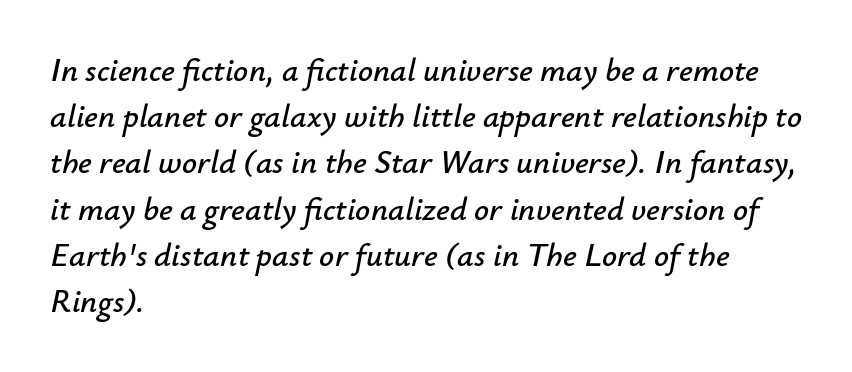
Reading down the block, your eye returns to a fixed left position each line. The glyphs look as if they've been sheared to an angle. Tracking here is standard; glyphs follow each other at the usual distance. The rendering uses natural spacing where letterforms have individual widths. Vertical spacing — default.
